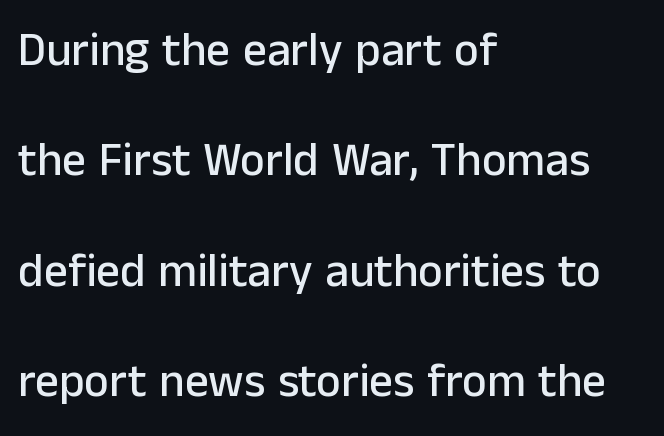
The image shows 47 px sans-serif type, upright; set left-aligned, loose line spacing (2.35x), normal letter spacing, not underlined; low stroke contrast and a medium x-height.
